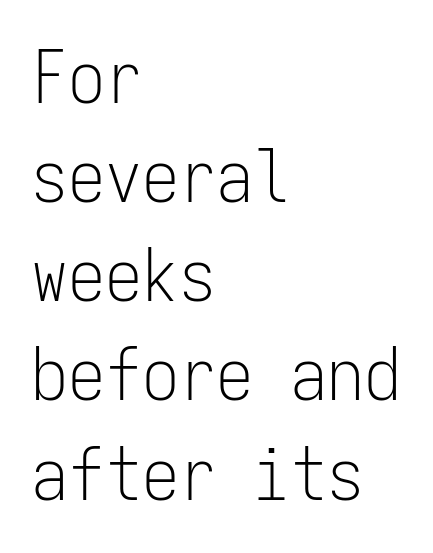
Q: Is the text bold? A: No.
Q: Is the text italic (slanted)? A: No, it is upright.
Q: Is the typeface a serif or a sans-serif typeface? A: Sans-serif.
Q: Is the text underlined? A: No.
Q: How is the paragraph aligned? A: Left-aligned.
Q: Is the spacing between letters normal or unusually wide? A: Normal.
Q: Is the spacing between lines tight, normal or loose? A: Normal.
Q: Width (condensed, normal, or wide)? A: Condensed.
Q: Stroke contrast? A: Low.
Q: x-height? A: Medium.
Q: Monospaced? A: Yes.
